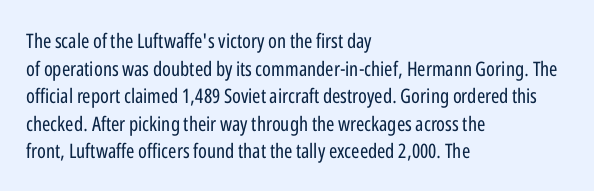
Q: Is the text bold? A: No.
Q: Is the text italic (slanted)? A: No, it is upright.
Q: Is the text underlined? A: No.
Q: How is the paragraph aligned? A: Left-aligned.
Q: Is the spacing between letters normal or unusually wide? A: Normal.
Q: Is the spacing between lines tight, normal or loose? A: Normal.
